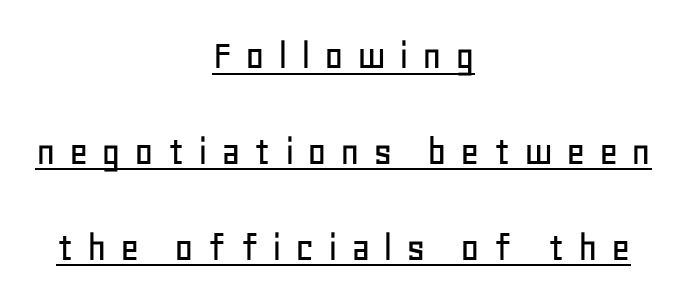
The image shows 42 px sans-serif type, upright; set centered, loose line spacing (2.28x), unusually wide letter spacing (+0.31 em), underlined; low stroke contrast and a large x-height.
